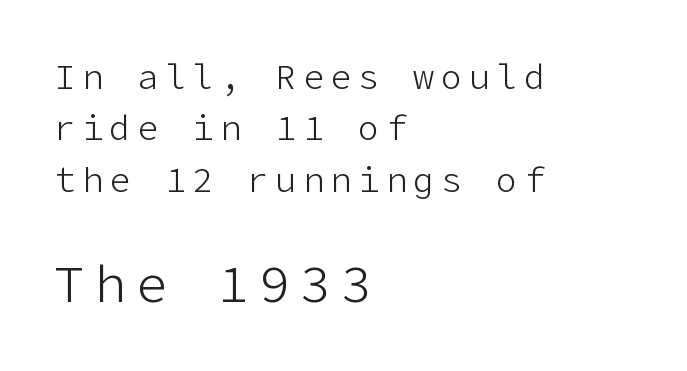
Q: Is the text bold? A: No.
Q: Is the text italic (slanted)? A: No, it is upright.
Q: Is the typeface a serif or a sans-serif typeface? A: Sans-serif.
Q: Is the text underlined? A: No.
Q: How is the paragraph aligned? A: Left-aligned.
Q: Is the spacing between lines tight, normal or loose? A: Normal.
Q: Which block of text is set in a larger size, the first (top) or the second (bottom)? A: The second (bottom) one.
Q: Width (condensed, normal, or wide)? A: Normal.
Q: Stroke contrast? A: Low.
Q: x-height? A: Medium.
